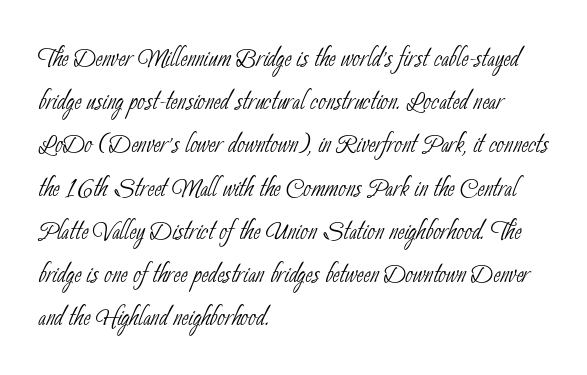
{"serif": "no", "bold": "no", "weight": "thin", "width": "condensed", "stroke_contrast": "low", "x_height": "small", "monospaced": "no", "underline": "no", "align": "left", "line_spacing": "normal", "line_spacing_ratio": 1.27, "letter_spacing": "normal", "letter_spacing_em": 0.0, "glyph_px": 34}
